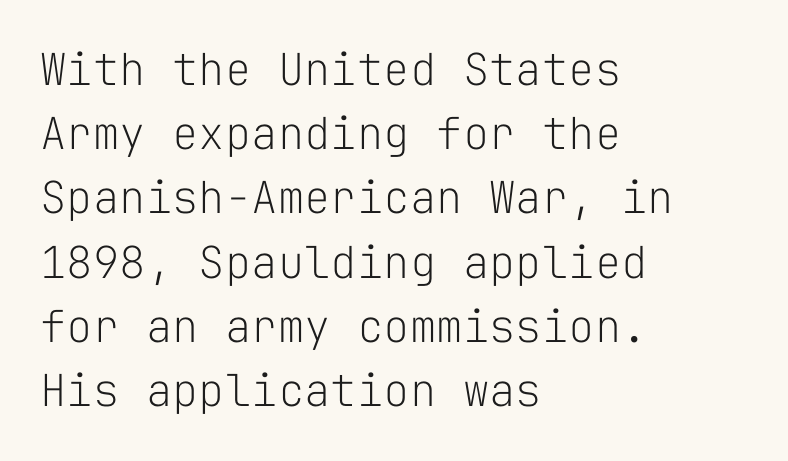
Upright lettering throughout. Is this a fixed-width face? Yes — each glyph sits in an identical cell. A typesetter would call this leading conventional body-copy spacing. The passage shown is typeset with a sans-serif family.
